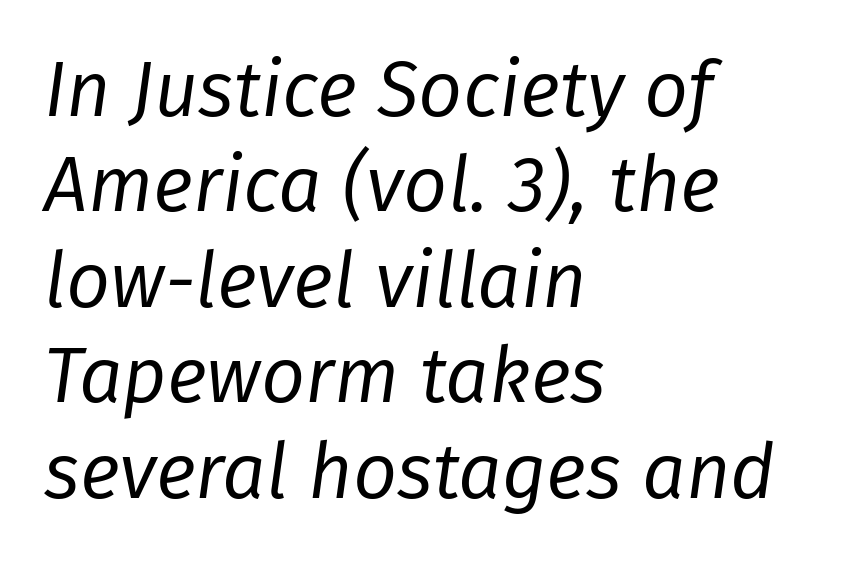
Would a proofreader flag this as italicized? Yes. Tracking value appears to be zero — textbook default spacing. The zone under the glyphs is completely vacant. Varying glyph widths throughout — classic text-font behaviour. The font is comparable to plain body text, perhaps lighter.
